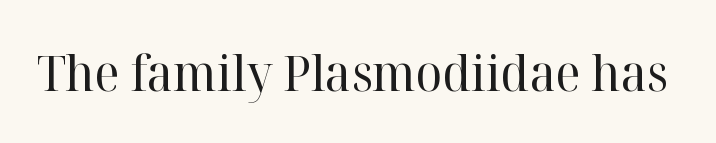
The image shows 50 px regular-weight serif type, upright; set normal letter spacing, not underlined; high stroke contrast and a medium x-height.
